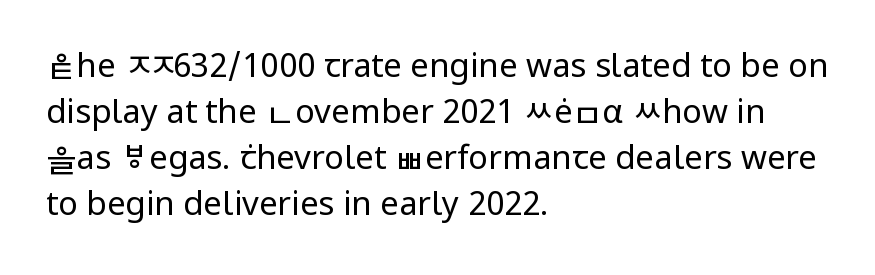
The passage shown is not bold in any degree. The gap between lines stays unmarked. These lines are composed in type without serifs. This sample has the flowing, uneven cadence of proportional lettering.
